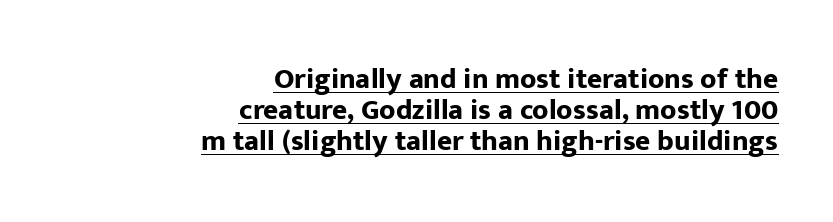
Q: Is the text bold? A: Yes.
Q: Is the text italic (slanted)? A: No, it is upright.
Q: Is the typeface a serif or a sans-serif typeface? A: Sans-serif.
Q: Is the text underlined? A: Yes.
Q: How is the paragraph aligned? A: Right-aligned.
Q: Is the spacing between letters normal or unusually wide? A: Normal.
Q: Is the spacing between lines tight, normal or loose? A: Tight.
Q: Width (condensed, normal, or wide)? A: Normal.
Q: Stroke contrast? A: Low.
Q: x-height? A: Medium.
Q: Monospaced? A: No.
